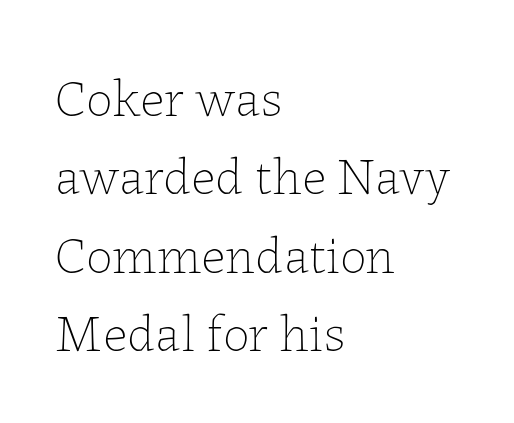
The image shows 53 px thin type, upright; set left-aligned, normal line spacing (1.48x), normal letter spacing, not underlined; low stroke contrast and a medium x-height.
